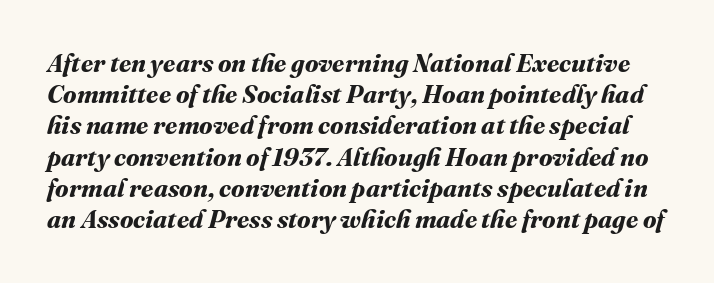
{"bold": "yes", "underline": "no", "line_spacing": "normal", "line_spacing_ratio": 1.25, "letter_spacing": "normal", "letter_spacing_em": 0.0, "glyph_px": 25}
